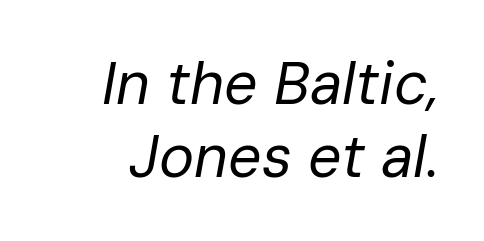
Weight: not bold — regular or lighter. Looks like regular typesetting: each glyph gets only the width it needs. A clean baseline with only descenders dipping below it. The letterforms sit shoulder to shoulder at normal distance.
